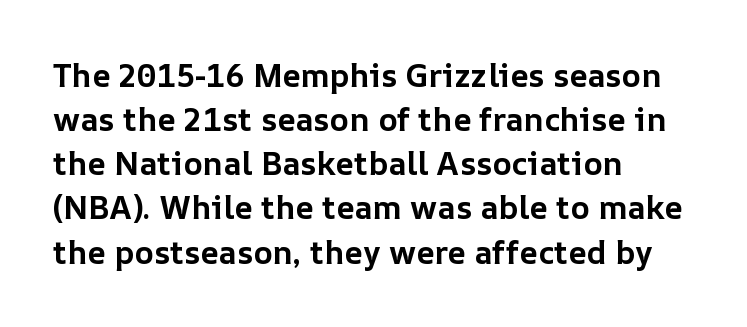
Q: Is the text bold? A: Yes.
Q: Is the text italic (slanted)? A: No, it is upright.
Q: Is the text underlined? A: No.
Q: How is the paragraph aligned? A: Left-aligned.
Q: Is the spacing between letters normal or unusually wide? A: Normal.
Q: Is the spacing between lines tight, normal or loose? A: Normal.
Q: Width (condensed, normal, or wide)? A: Normal.
Q: Stroke contrast? A: Low.
Q: x-height? A: Medium.
Q: Monospaced? A: No.
